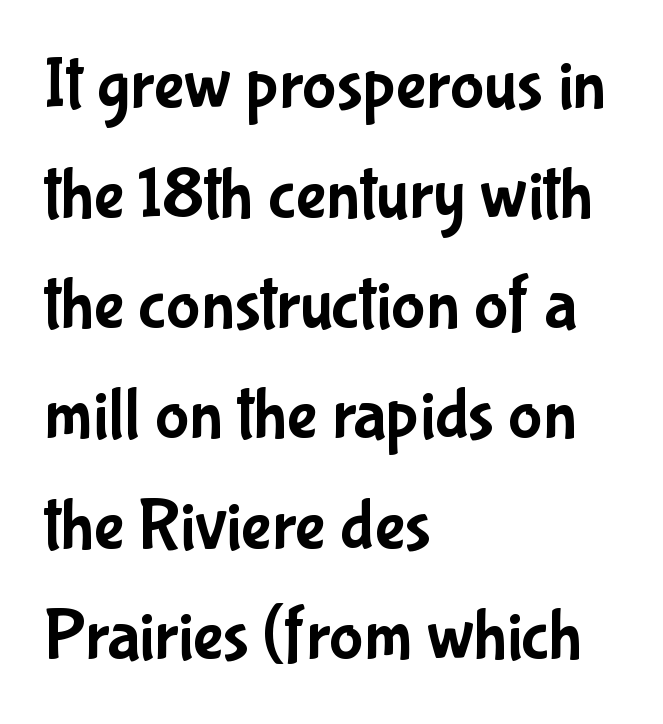
This rendering employs a face without finishing strokes, i.e., a sans-serif. Varying glyph widths throughout — classic text-font behaviour. Does the lettering tilt? It doesn't — this is upright. The words here are not underlined.
